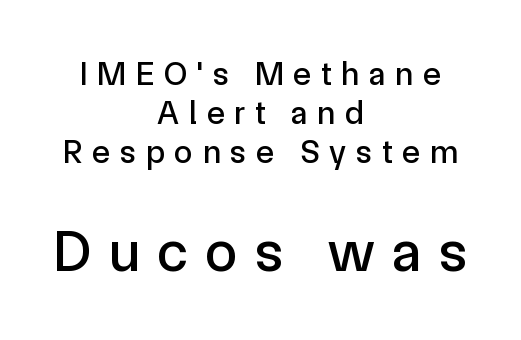
The image shows 58 px sans-serif type, upright; set centered, line spacing 1.18x, unusually wide letter spacing (+0.3 em), not underlined; the second (bottom) block is 1.76x larger; a medium x-height.
